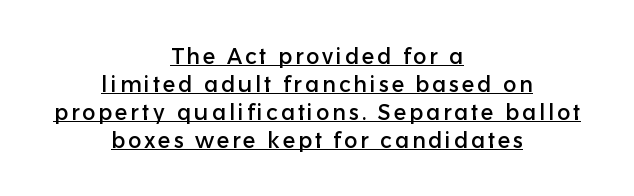
Q: Is the text italic (slanted)? A: No, it is upright.
Q: Is the text underlined? A: Yes.
Q: How is the paragraph aligned? A: Centered.
Q: Is the spacing between lines tight, normal or loose? A: Normal.
